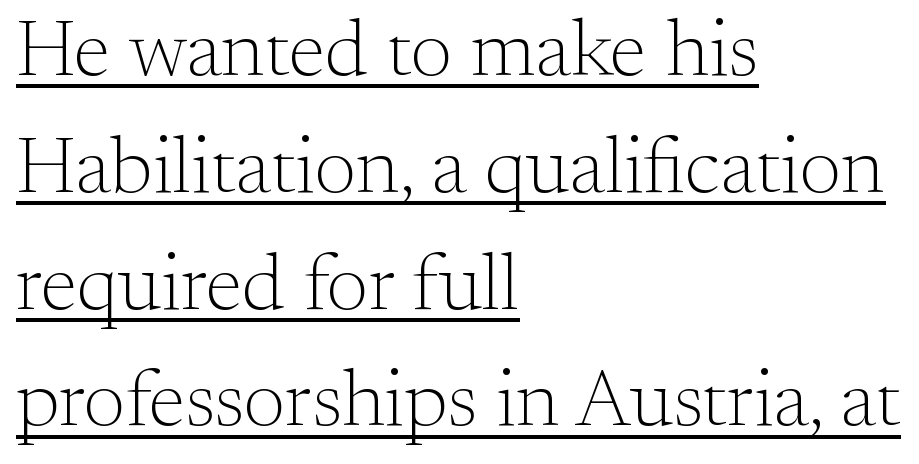
{"serif": "yes", "italic": "no", "bold": "no", "weight": "light", "width": "normal", "stroke_contrast": "medium", "x_height": "small", "monospaced": "no", "underline": "yes", "align": "left", "line_spacing": "normal", "line_spacing_ratio": 1.46, "letter_spacing": "normal", "letter_spacing_em": 0.0, "glyph_px": 80}
